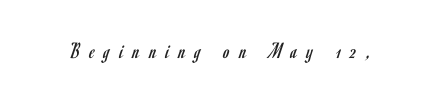
The image shows 23 px text type; set unusually wide letter spacing (+0.41 em), not underlined.
